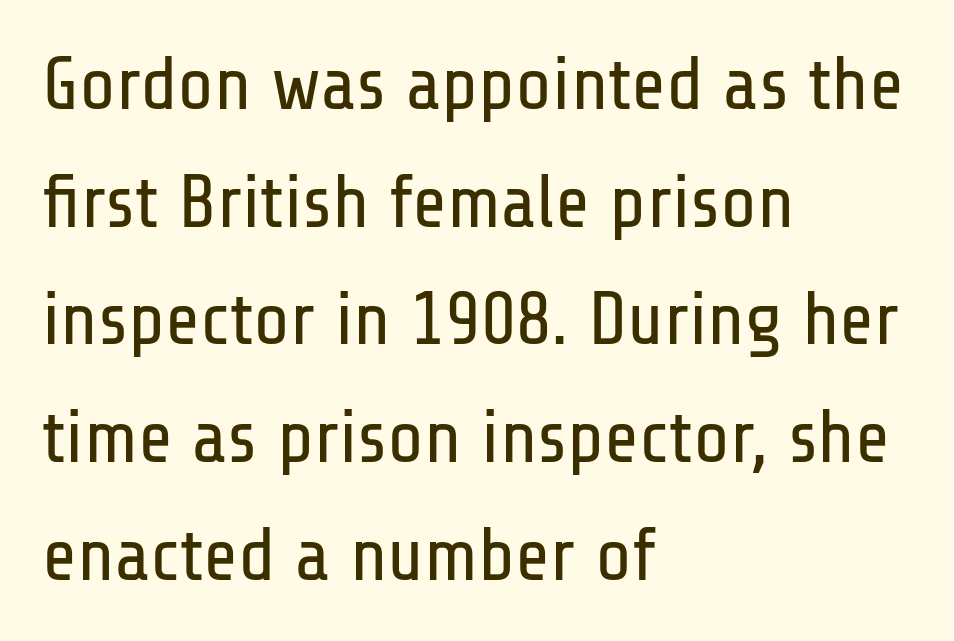
The image shows 75 px regular-weight, condensed sans-serif type, upright; set left-aligned, normal line spacing (1.57x), normal letter spacing, not underlined; low stroke contrast and a medium x-height.
